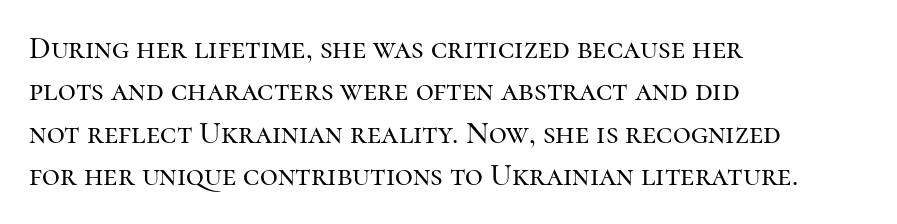
The image shows 31 px serif type, upright; set left-aligned, normal line spacing (1.37x), normal letter spacing, not underlined; high stroke contrast and a medium x-height.
